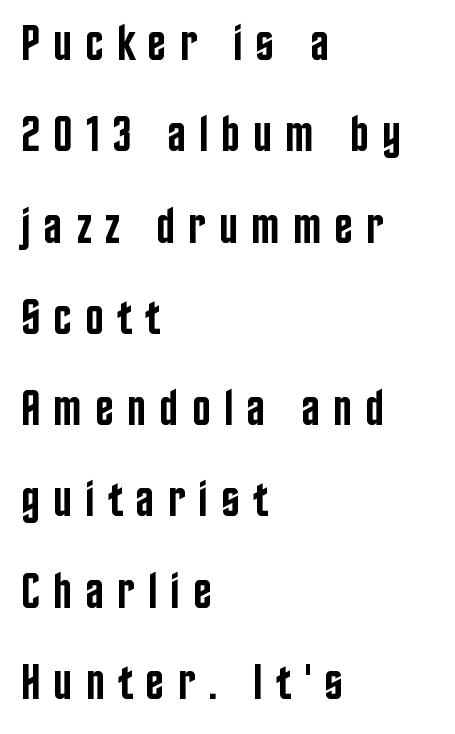
The image shows 51 px semibold, condensed sans-serif type, upright; set left-aligned, line spacing 1.79x, unusually wide letter spacing (+0.25 em), not underlined; low stroke contrast and a large x-height.
